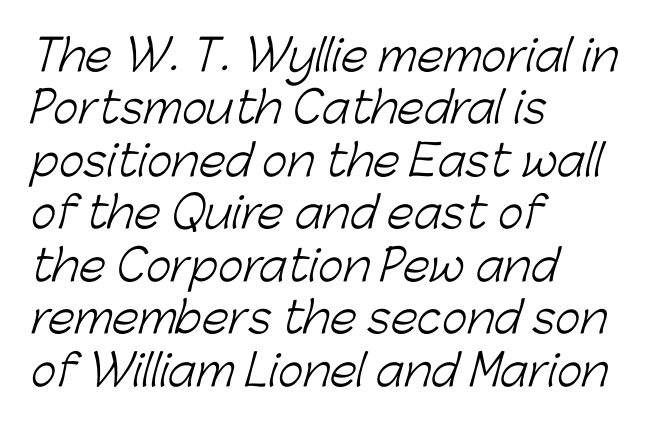
The image shows 43 px light sans-serif type; set left-aligned, line spacing 1.22x, normal letter spacing, not underlined; low stroke contrast and a medium x-height.
